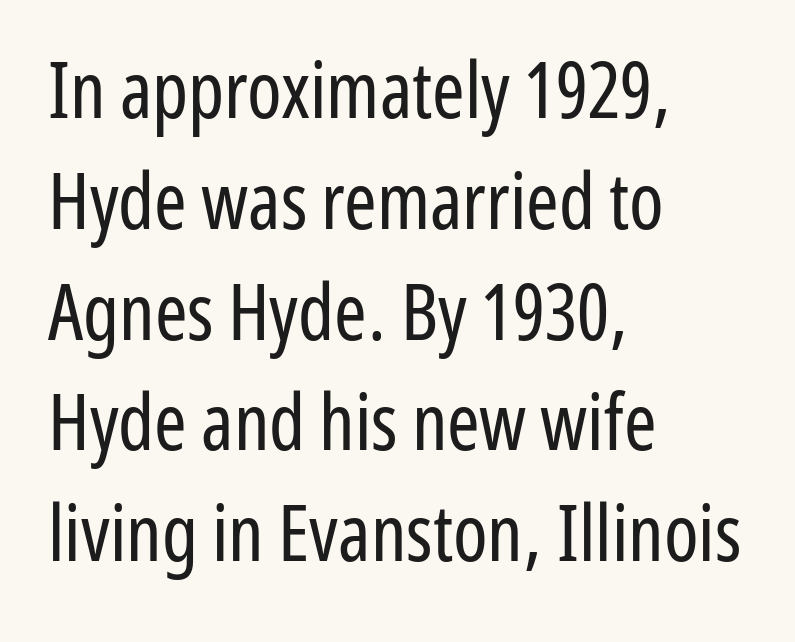
In terms of posture, this sample is upright. The lines are quadded left. Clear beneath every line of the passage. Tracking value appears to be zero — textbook default spacing. Character widths vary here, with narrow letters taking less room than wide ones.
